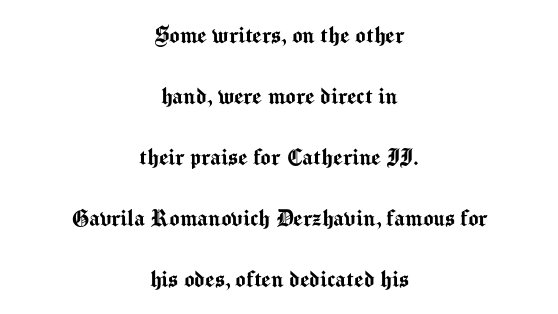
Q: Is the text italic (slanted)? A: No, it is upright.
Q: Is the text underlined? A: No.
Q: How is the paragraph aligned? A: Centered.
Q: Is the spacing between letters normal or unusually wide? A: Normal.
Q: Is the spacing between lines tight, normal or loose? A: Loose.
